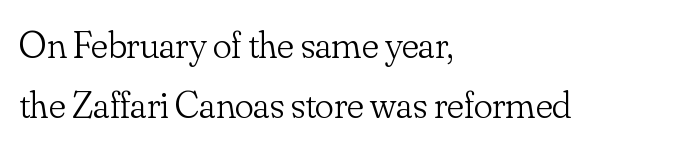
Q: Is the text bold? A: No.
Q: Is the text italic (slanted)? A: No, it is upright.
Q: Is the typeface a serif or a sans-serif typeface? A: Serif.
Q: Is the text underlined? A: No.
Q: How is the paragraph aligned? A: Left-aligned.
Q: Is the spacing between letters normal or unusually wide? A: Normal.
Q: Is the spacing between lines tight, normal or loose? A: Normal.
Q: Width (condensed, normal, or wide)? A: Normal.
Q: Stroke contrast? A: Low.
Q: x-height? A: Small.
Q: Monospaced? A: No.
